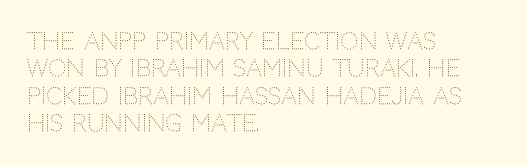
{"italic": "no", "bold": "no", "underline": "no", "align": "left", "line_spacing_ratio": 1.19, "letter_spacing": "normal", "letter_spacing_em": 0.0, "glyph_px": 23}
